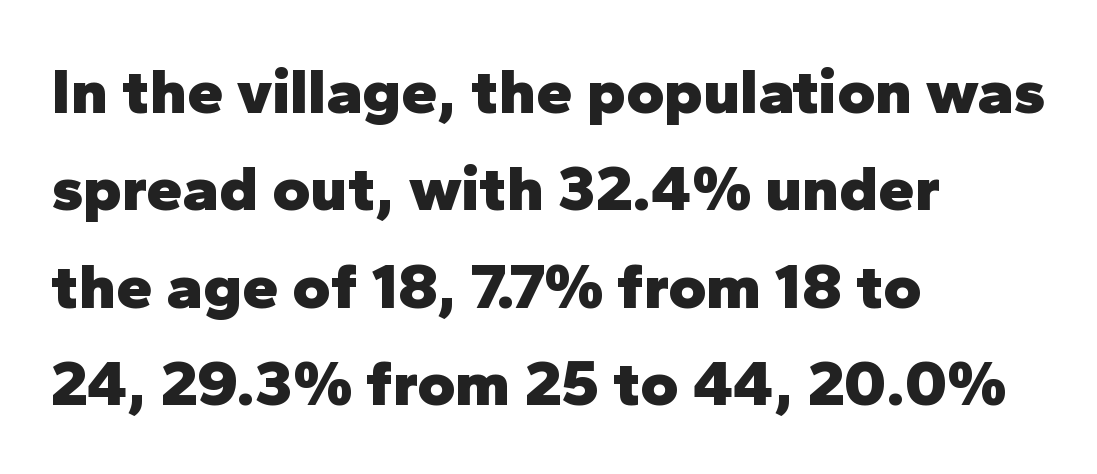
Q: Is the text bold? A: Yes.
Q: Is the text italic (slanted)? A: No, it is upright.
Q: Is the typeface a serif or a sans-serif typeface? A: Sans-serif.
Q: Is the text underlined? A: No.
Q: How is the paragraph aligned? A: Left-aligned.
Q: Is the spacing between letters normal or unusually wide? A: Normal.
Q: Is the spacing between lines tight, normal or loose? A: Normal.
Q: Width (condensed, normal, or wide)? A: Normal.
Q: Stroke contrast? A: Low.
Q: x-height? A: Medium.
Q: Monospaced? A: No.
